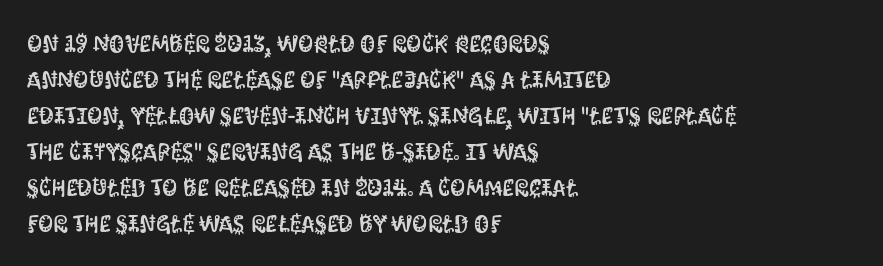
You can tell it's not italic because the verticals are truly vertical. Whoever set this chose a conventional vertical rhythm. The line texture is even and compact thanks to regular tracking. Each row of text sits above clean, open space.
